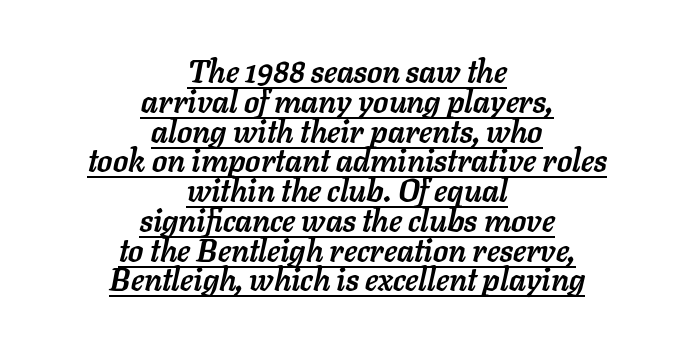
The image shows 31 px semibold type, italic (leaning right); set centered, tight line spacing (0.96x), normal letter spacing, underlined; low stroke contrast and a medium x-height.
